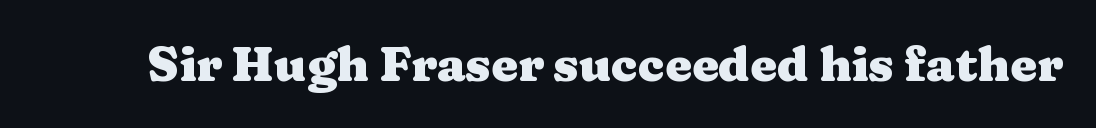
Q: Is the text bold? A: Yes.
Q: Is the text italic (slanted)? A: No, it is upright.
Q: Is the typeface a serif or a sans-serif typeface? A: Serif.
Q: Is the text underlined? A: No.
Q: Is the spacing between letters normal or unusually wide? A: Normal.
Q: Width (condensed, normal, or wide)? A: Wide.
Q: Stroke contrast? A: Medium.
Q: x-height? A: Medium.
Q: Monospaced? A: No.
